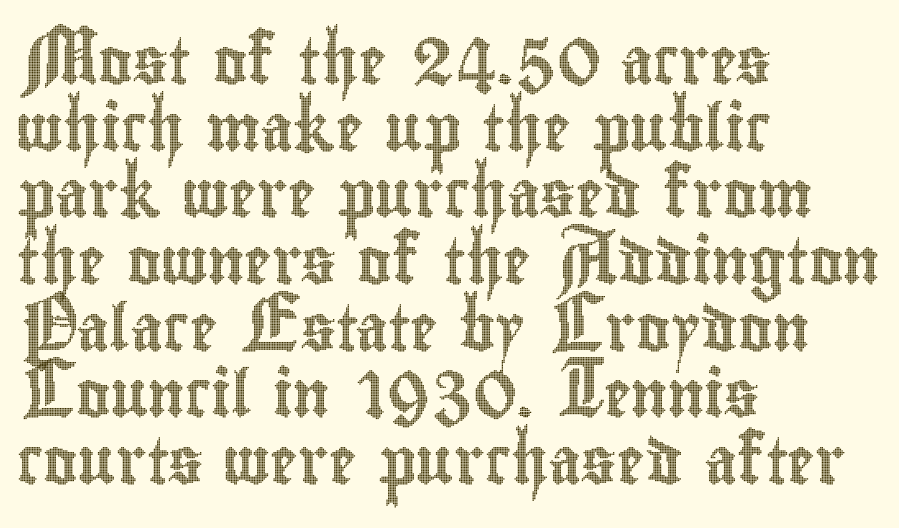
{"italic": "no", "width": "condensed", "x_height": "small", "monospaced": "no", "underline": "no", "align": "left", "line_spacing": "normal", "line_spacing_ratio": 1.45, "letter_spacing": "normal", "letter_spacing_em": 0.0, "glyph_px": 46}
